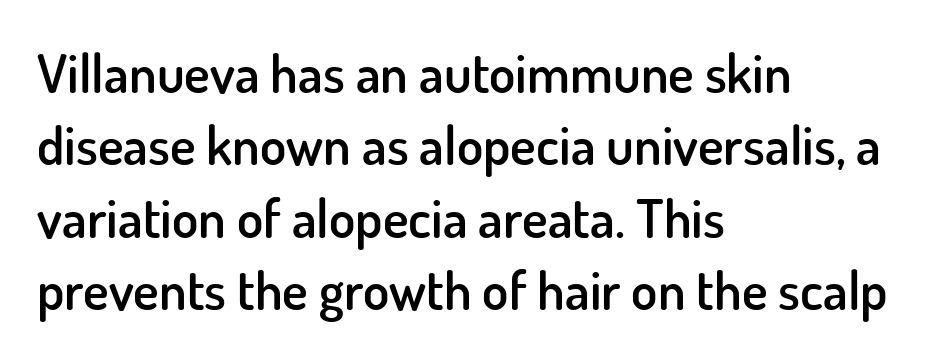
{"serif": "no", "italic": "no", "bold": "semi", "weight": "semibold", "width": "normal", "stroke_contrast": "low", "x_height": "small", "monospaced": "no", "underline": "no", "align": "left", "line_spacing": "normal", "line_spacing_ratio": 1.34, "letter_spacing": "normal", "letter_spacing_em": 0.0, "glyph_px": 54}
